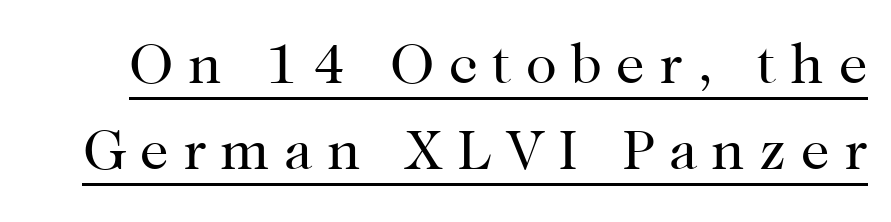
Nope, not italic — everything's standing straight. Heft: none added — not bold. A baseline rule has been typeset under these characters. To sum up the face: it has serifs. Looks like regular typesetting: each glyph gets only the width it needs.
